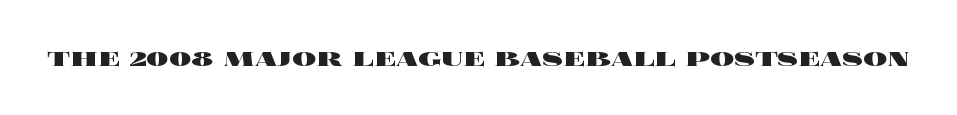
The image shows 30 px heavy, wide type, upright; set normal letter spacing, not underlined; a large x-height.
